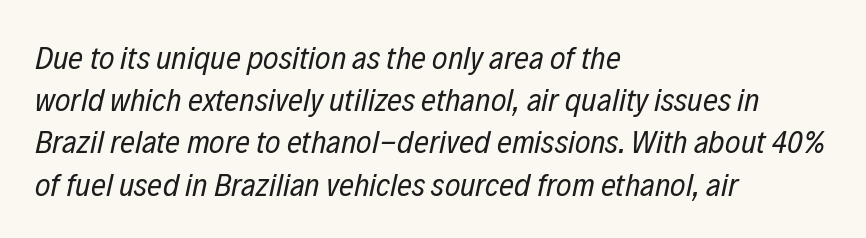
Interline gaps are of average width in this sample. These lines keep a tight, regular rhythm from letter to letter. Reading down the block, your eye returns to a fixed left position each line. The passage shown leans; its letterforms are oblique.
